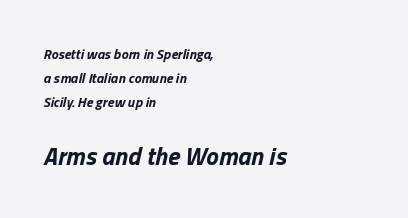
Standard letterfit; no display-style spreading of the glyphs. If you drew a line through each stem, it would be angled. Any mark beneath the type? The region is blank. Look at the stroke-to-counter ratio: heavy, a bold.
